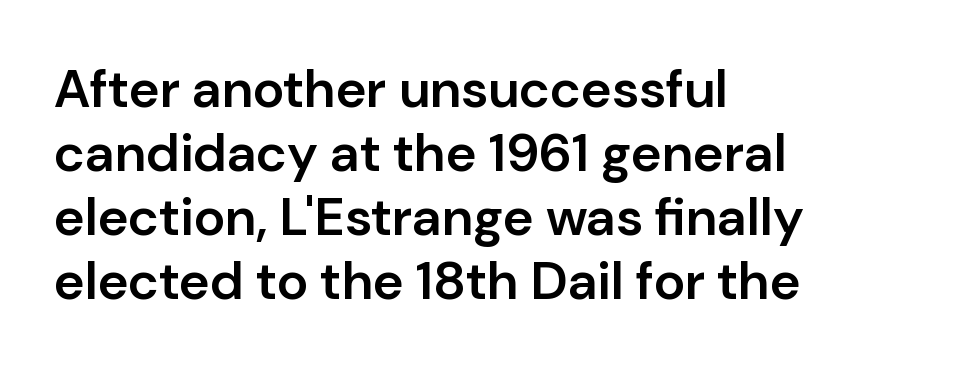
{"serif": "no", "italic": "no", "bold": "semi", "weight": "semibold", "width": "normal", "stroke_contrast": "low", "x_height": "medium", "monospaced": "no", "underline": "no", "align": "left", "line_spacing_ratio": 1.21, "letter_spacing": "normal", "letter_spacing_em": 0.0, "glyph_px": 53}
